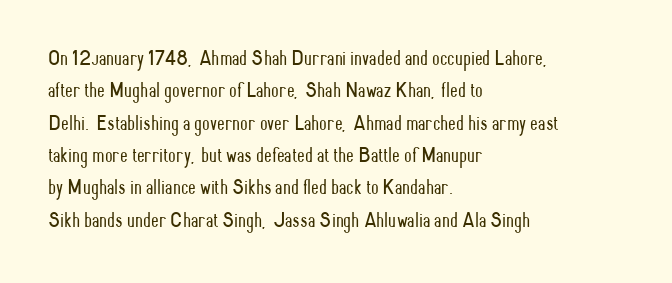
Does extra space separate the letters? No, they use regular spacing. Compared with a typical body face, this is equally light or lighter still. Casual observation: everything's shoved over to the left. This sample keeps an unexceptional amount of space between lines.
